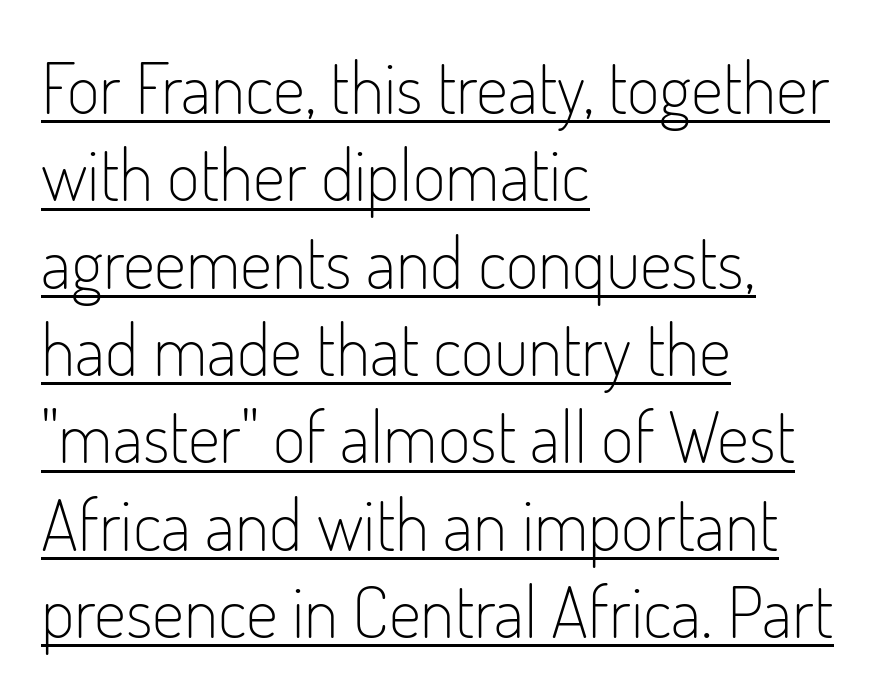
{"serif": "no", "italic": "no", "bold": "no", "weight": "light", "width": "condensed", "stroke_contrast": "low", "x_height": "small", "monospaced": "no", "underline": "yes", "align": "left", "line_spacing_ratio": 1.23, "letter_spacing": "normal", "letter_spacing_em": 0.0, "glyph_px": 71}
